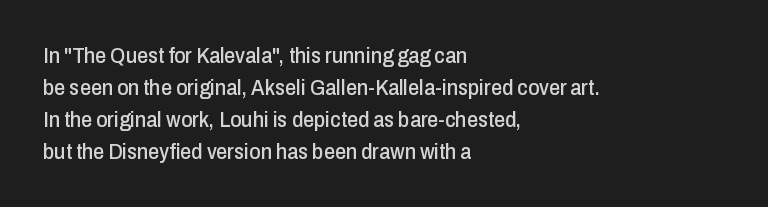
Q: Is the text italic (slanted)? A: No, it is upright.
Q: Is the text underlined? A: No.
Q: How is the paragraph aligned? A: Left-aligned.
Q: Is the spacing between letters normal or unusually wide? A: Normal.
Q: Is the spacing between lines tight, normal or loose? A: Normal.
